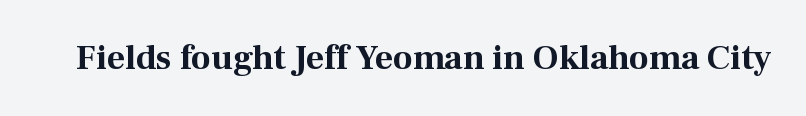
The letters advance in unequal steps, a hallmark of proportional type. This sample uses plain, unmodified letter spacing. Small tapered or slab feet sit at the stroke ends, so this counts as serif. Posture: vertical. Does the weight exceed regular? Yes, all the way to bold. The baseline area is clear.
